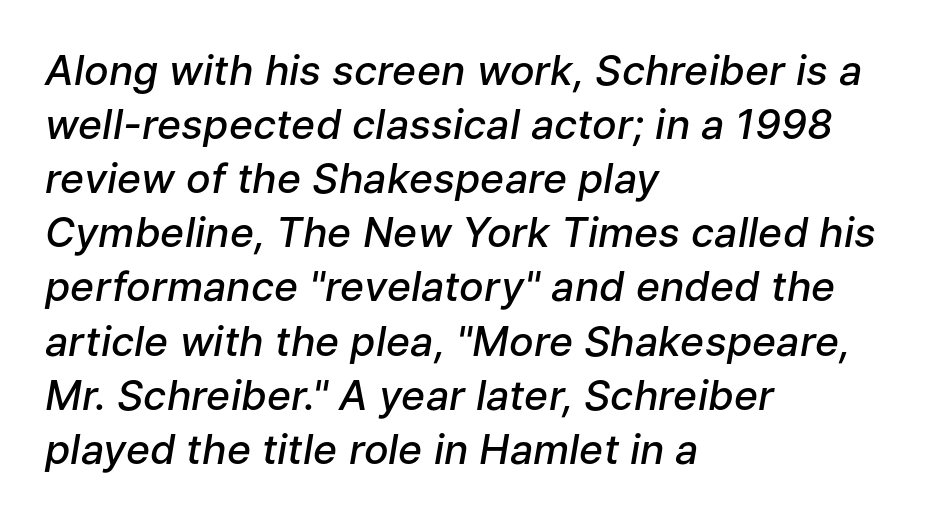
Q: Is the text bold? A: Semi-bold.
Q: Is the text italic (slanted)? A: Yes, it leans right by about 9 degrees.
Q: Is the text underlined? A: No.
Q: How is the paragraph aligned? A: Left-aligned.
Q: Is the spacing between letters normal or unusually wide? A: Normal.
Q: Is the spacing between lines tight, normal or loose? A: Normal.
Q: Width (condensed, normal, or wide)? A: Normal.
Q: Stroke contrast? A: Low.
Q: x-height? A: Medium.
Q: Monospaced? A: No.
